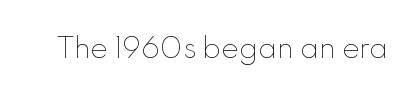
The image shows 27 px text type, upright; set normal letter spacing, not underlined.
